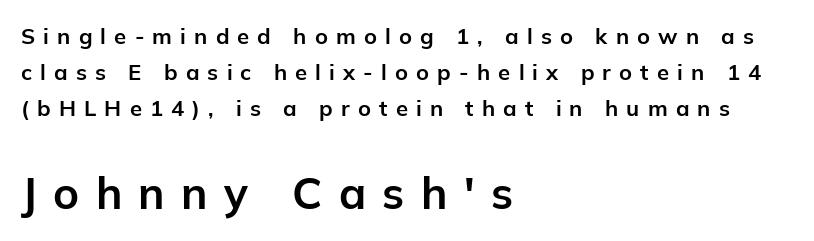
What kind of face is this? One without serifs — a sans. A typesetter would call this proportional, since set widths differ per character. Plain, unruled lines of type. The passage is arranged the way most books set body copy — flush left. The tracking jumps out immediately: characters are airy and widely separated.
